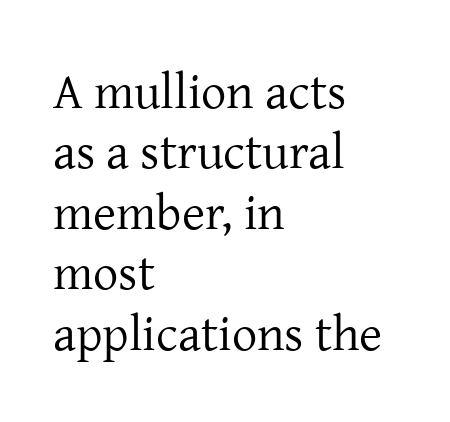
The setting favours the left margin, as ordinary paragraphs usually do. Any mark beneath the type? The region is blank. Check where the strokes stop: tiny serifs finish them off. The rendering uses natural spacing where letterforms have individual widths.
